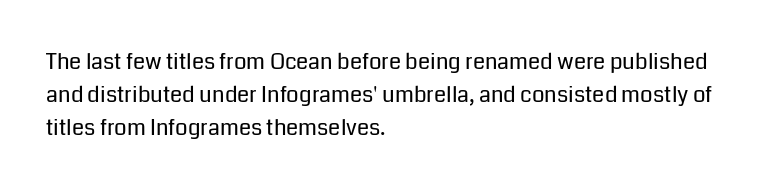
Q: Is the text bold? A: No.
Q: Is the text italic (slanted)? A: No, it is upright.
Q: Is the text underlined? A: No.
Q: How is the paragraph aligned? A: Left-aligned.
Q: Is the spacing between letters normal or unusually wide? A: Normal.
Q: Is the spacing between lines tight, normal or loose? A: Normal.
